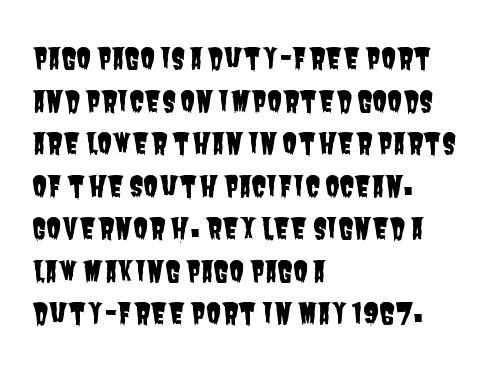
{"serif": "no", "width": "condensed", "stroke_contrast": "low", "x_height": "large", "monospaced": "no", "underline": "no", "align": "left", "line_spacing": "normal", "line_spacing_ratio": 1.52, "letter_spacing": "normal", "letter_spacing_em": 0.0, "glyph_px": 28}
